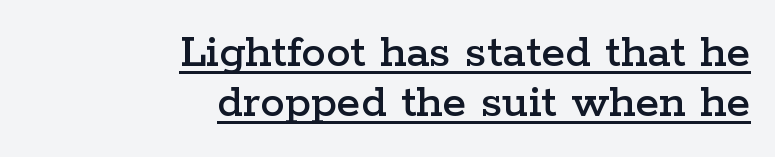
The image shows 49 px wide serif type, upright; set right-aligned, tight line spacing (1.02x), normal letter spacing, underlined; low stroke contrast and a medium x-height.
